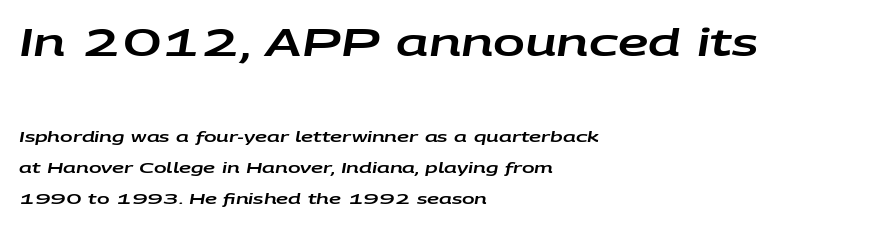
Q: Is the text italic (slanted)? A: Yes, it leans right by about 9 degrees.
Q: Is the text underlined? A: No.
Q: How is the paragraph aligned? A: Left-aligned.
Q: Is the spacing between letters normal or unusually wide? A: Normal.
Q: Is the spacing between lines tight, normal or loose? A: Loose.
Q: Which block of text is set in a larger size, the first (top) or the second (bottom)? A: The first (top) one.
Q: Width (condensed, normal, or wide)? A: Wide.
Q: Stroke contrast? A: Low.
Q: x-height? A: Large.
Q: Monospaced? A: No.
